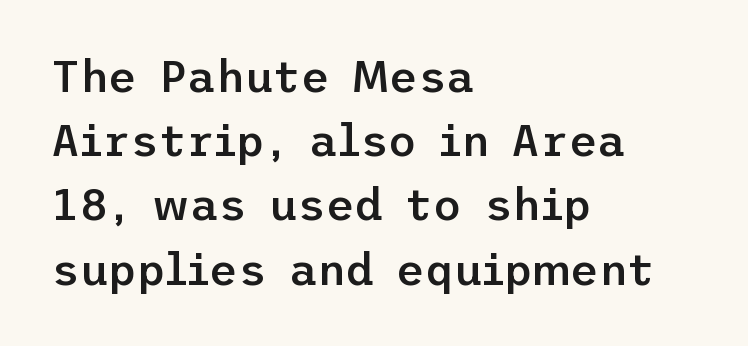
{"serif": "no", "italic": "no", "bold": "semi", "weight": "semibold", "width": "normal", "stroke_contrast": "low", "x_height": "medium", "underline": "no", "align": "left", "line_spacing": "normal", "line_spacing_ratio": 1.46, "letter_spacing": "normal", "letter_spacing_em": 0.0, "glyph_px": 44}
